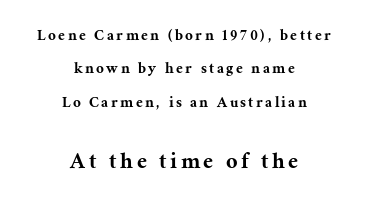
Leading is clearly above the norm, producing a sparse column. A typesetter would mark this as roman, not italic. The block sitting lower on the canvas is the one with enlarged characters. Notice how the passage keeps no hard edge, just a central spine. The foot of each line stays bare and open.
